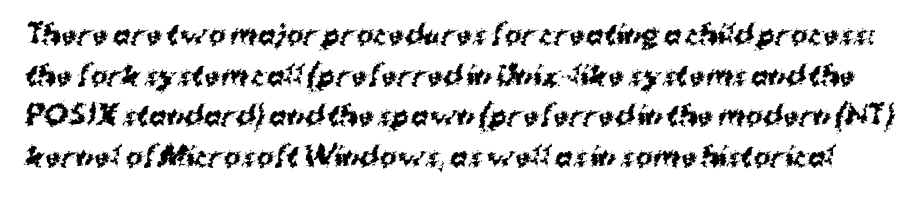
The image shows 26 px bold type; set normal line spacing (1.56x), normal letter spacing, not underlined.
